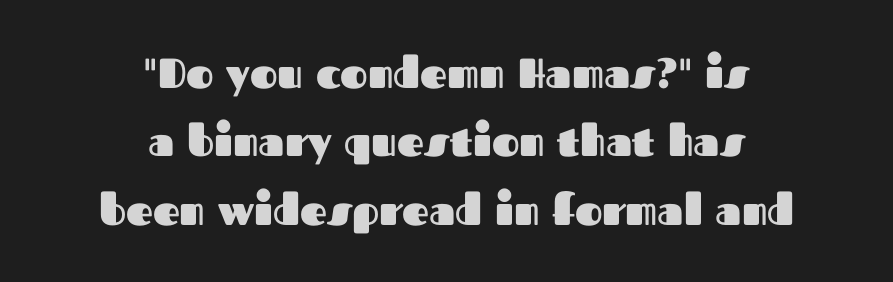
{"serif": "no", "italic": "no", "bold": "yes", "weight": "heavy", "width": "normal", "stroke_contrast": "medium", "x_height": "medium", "monospaced": "no", "underline": "no", "align": "center", "line_spacing": "normal", "line_spacing_ratio": 1.63, "letter_spacing": "normal", "letter_spacing_em": 0.0, "glyph_px": 42}
